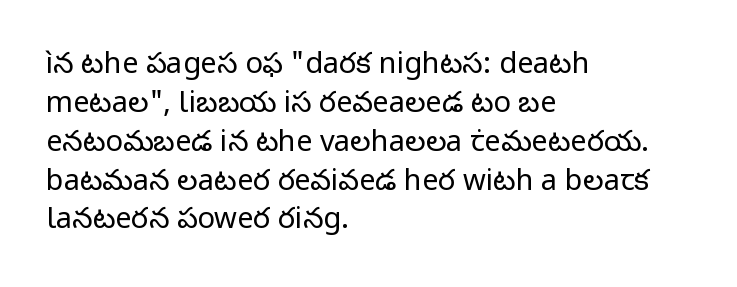
{"serif": "no", "italic": "no", "bold": "no", "weight": "regular", "width": "normal", "stroke_contrast": "low", "x_height": "medium", "monospaced": "no", "underline": "no", "align": "left", "line_spacing": "normal", "line_spacing_ratio": 1.34, "letter_spacing": "normal", "letter_spacing_em": 0.0, "glyph_px": 29}
